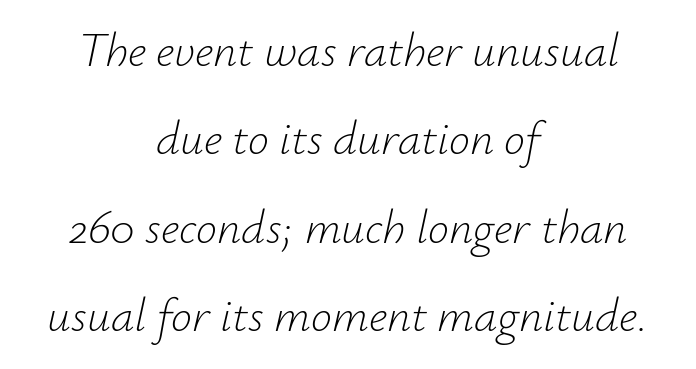
Q: Is the text bold? A: No.
Q: Is the text italic (slanted)? A: Yes, it leans right by about 12 degrees.
Q: Is the text underlined? A: No.
Q: How is the paragraph aligned? A: Centered.
Q: Is the spacing between letters normal or unusually wide? A: Normal.
Q: Width (condensed, normal, or wide)? A: Normal.
Q: Stroke contrast? A: Low.
Q: x-height? A: Small.
Q: Monospaced? A: No.
